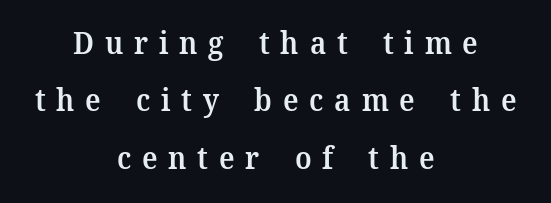
The image shows 30 px semibold serif type, upright; set centered, loose line spacing (1.91x), unusually wide letter spacing (+0.36 em), not underlined; medium stroke contrast and a medium x-height.
